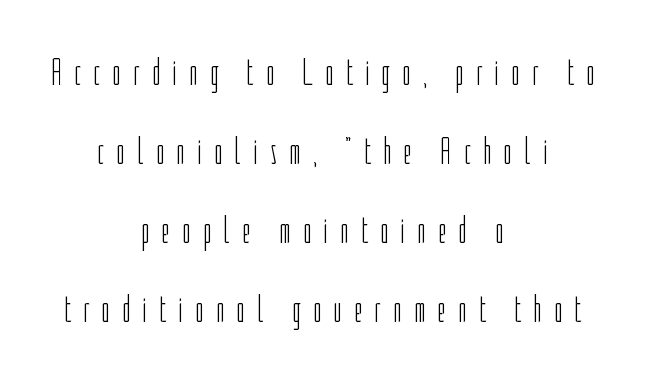
Here the designer chose a conventional face with non-uniform glyph widths. The lettering stays uniformly vertical, giving the passage a roman look. Short and long lines alike share a common midpoint. One glance says open: line gaps are wider than usual. Vertical stems look standard width or narrower in stroke. Descenders hang freely into open space.
